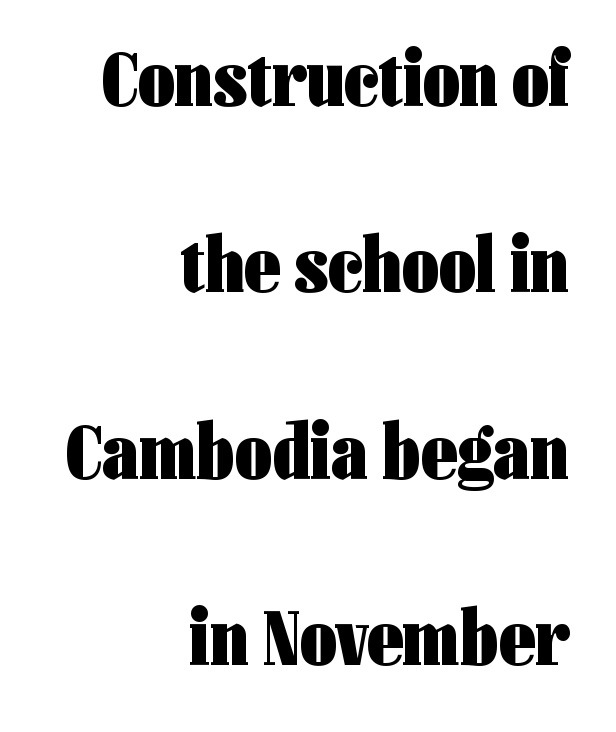
{"serif": "no", "italic": "no", "bold": "yes", "weight": "heavy", "width": "condensed", "stroke_contrast": "low", "x_height": "medium", "monospaced": "no", "underline": "no", "align": "right", "line_spacing": "loose", "line_spacing_ratio": 2.36, "letter_spacing": "normal", "letter_spacing_em": 0.0, "glyph_px": 79}
